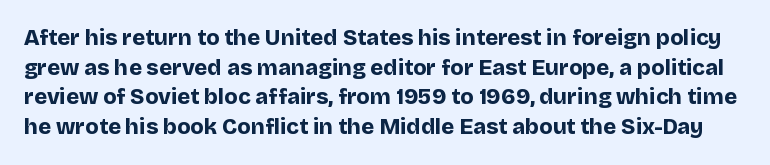
The words here are not underlined. Ordinary non-slanted type is in use. Caption: standard tracking, unaltered. A dark, heavy texture on the line: the type is bold.
